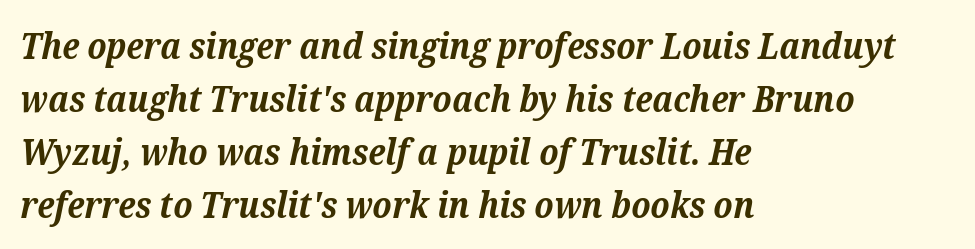
A clean baseline with only descenders dipping below it. Baseline-to-baseline distance is the conventional proportion of letter height. The compositor pushed each line to the left boundary. The face used here is proportionally spaced, like ordinary book or web type. In terms of letterspacing, this is plain default setting.
